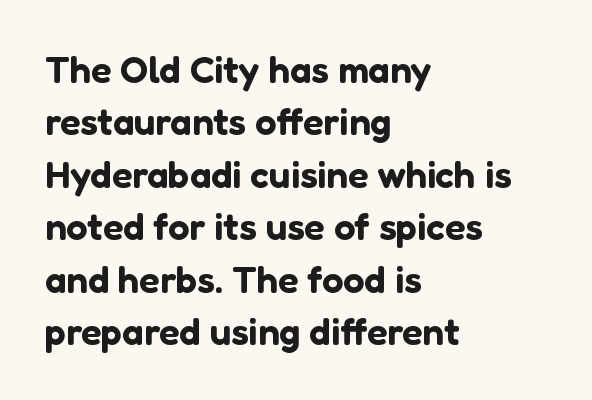
{"serif": "no", "italic": "no", "width": "normal", "stroke_contrast": "low", "x_height": "medium", "monospaced": "no", "underline": "no", "align": "left", "line_spacing": "normal", "line_spacing_ratio": 1.38, "letter_spacing": "normal", "letter_spacing_em": 0.0, "glyph_px": 38}
